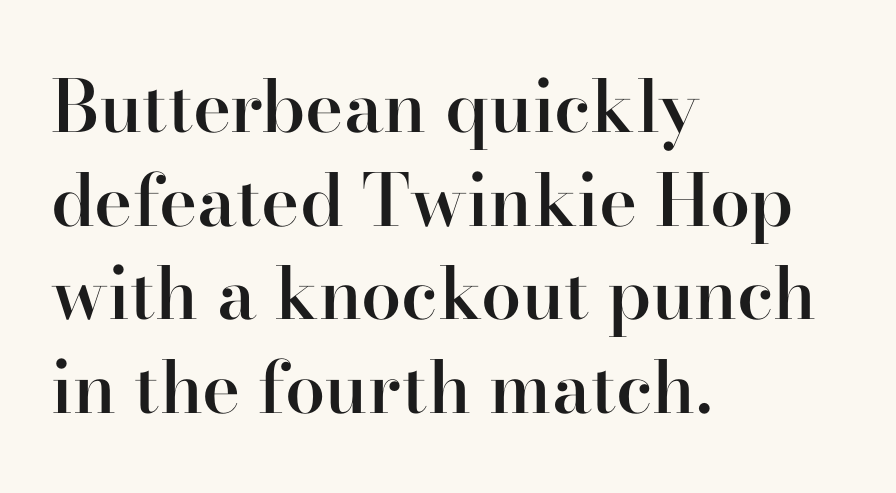
Q: Is the text bold? A: Semi-bold.
Q: Is the text italic (slanted)? A: No, it is upright.
Q: Is the typeface a serif or a sans-serif typeface? A: Serif.
Q: Is the text underlined? A: No.
Q: How is the paragraph aligned? A: Left-aligned.
Q: Is the spacing between letters normal or unusually wide? A: Normal.
Q: Is the spacing between lines tight, normal or loose? A: Normal.
Q: Width (condensed, normal, or wide)? A: Normal.
Q: Stroke contrast? A: High.
Q: x-height? A: Small.
Q: Monospaced? A: No.
